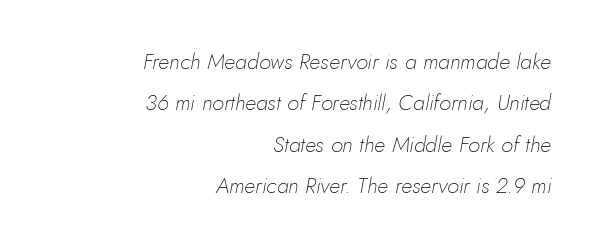
Plain, unruled lines of type. In terms of posture, this sample is oblique. Look at the tracking — it's just the regular setting, nothing added. No heavy texture on the line: the type isn't bold.
